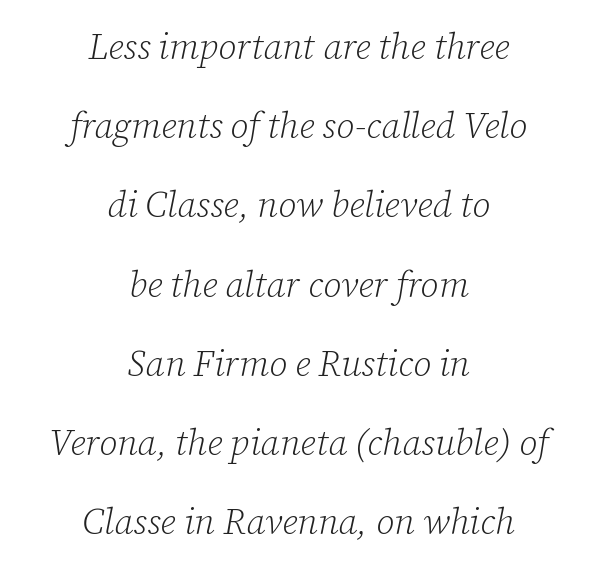
The image shows 36 px light serif type, italic (leaning right); set centered, loose line spacing (2.2x), normal letter spacing, not underlined; low stroke contrast and a medium x-height.
